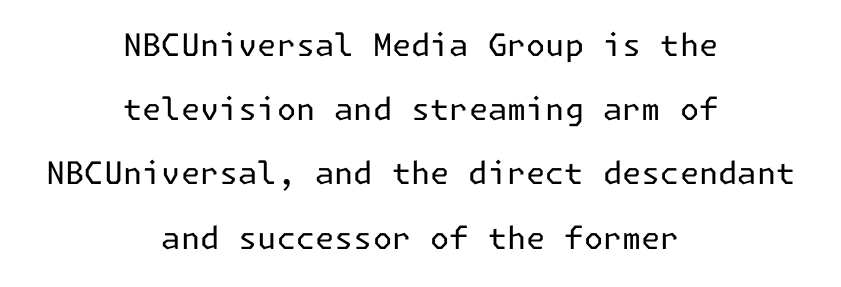
Short and long lines alike share a common midpoint. This is sans-serif lettering, the kind often seen on screens and signage. Baseline-to-baseline distance is far greater than the letter height. The specimen reads as upright at a glance. The passage shown has conventional tracking throughout. Underlining? Definitely not there.
